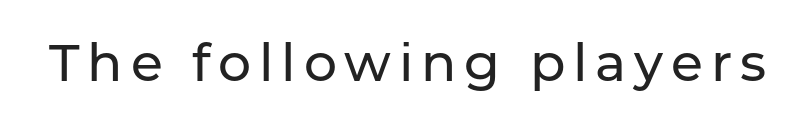
The specimen reads as upright at a glance. Words float on clear page, feet unadorned. These lines are composed in type without serifs. Is this a fixed-width face? No — the glyphs have proportional, varying widths.
